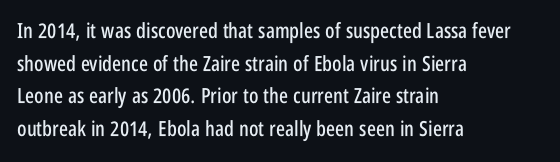
The image shows 21 px text type, upright; set left-aligned, normal line spacing (1.55x), normal letter spacing, not underlined.
